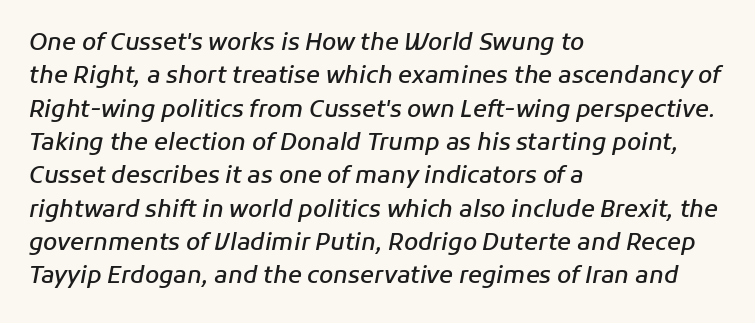
Q: Is the text bold? A: Semi-bold.
Q: Is the text italic (slanted)? A: Yes, it leans right by about 11 degrees.
Q: Is the text underlined? A: No.
Q: How is the paragraph aligned? A: Left-aligned.
Q: Is the spacing between letters normal or unusually wide? A: Normal.
Q: Is the spacing between lines tight, normal or loose? A: Normal.
